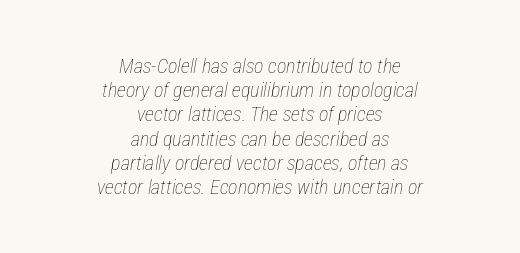
Q: Is the text bold? A: No.
Q: Is the text italic (slanted)? A: Yes, it leans right by about 12 degrees.
Q: Is the text underlined? A: No.
Q: How is the paragraph aligned? A: Centered.
Q: Is the spacing between letters normal or unusually wide? A: Normal.
